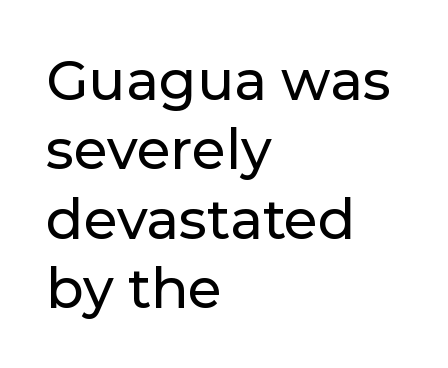
Q: Is the text italic (slanted)? A: No, it is upright.
Q: Is the typeface a serif or a sans-serif typeface? A: Sans-serif.
Q: Is the text underlined? A: No.
Q: How is the paragraph aligned? A: Left-aligned.
Q: Is the spacing between letters normal or unusually wide? A: Normal.
Q: Is the spacing between lines tight, normal or loose? A: Normal.
Q: Width (condensed, normal, or wide)? A: Normal.
Q: Stroke contrast? A: Low.
Q: x-height? A: Medium.
Q: Monospaced? A: No.
